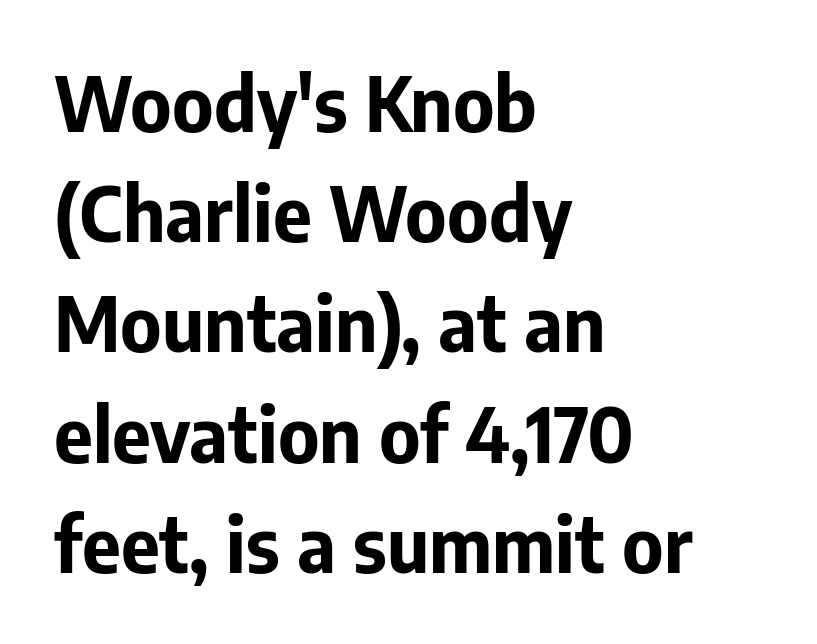
The image shows 75 px bold sans-serif type, upright; set left-aligned, normal line spacing (1.47x), normal letter spacing, not underlined; low stroke contrast and a medium x-height.
